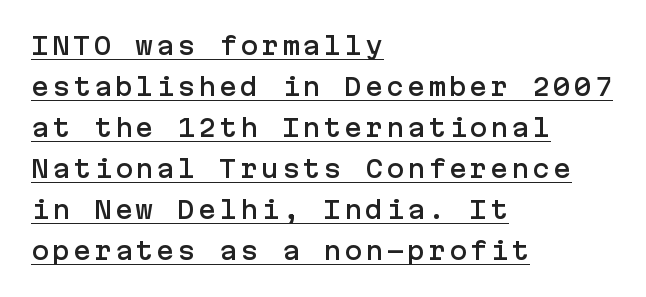
Q: Is the text italic (slanted)? A: No, it is upright.
Q: Is the text underlined? A: Yes.
Q: How is the paragraph aligned? A: Left-aligned.
